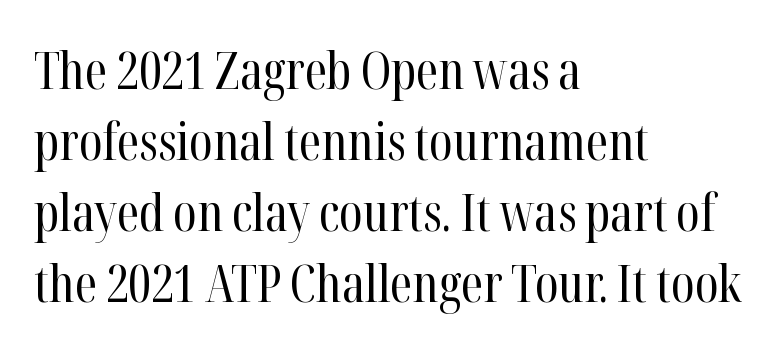
{"serif": "yes", "italic": "no", "bold": "no", "weight": "regular", "width": "condensed", "stroke_contrast": "high", "x_height": "medium", "monospaced": "no", "underline": "no", "align": "left", "line_spacing": "normal", "line_spacing_ratio": 1.39, "letter_spacing": "normal", "letter_spacing_em": 0.0, "glyph_px": 51}
